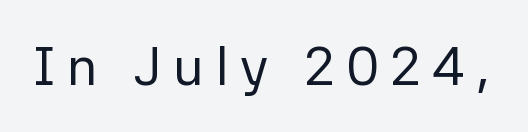
{"serif": "no", "italic": "no", "bold": "no", "weight": "regular", "width": "normal", "stroke_contrast": "low", "x_height": "medium", "monospaced": "no", "underline": "no", "letter_spacing": "wide", "letter_spacing_em": 0.21, "glyph_px": 54}
